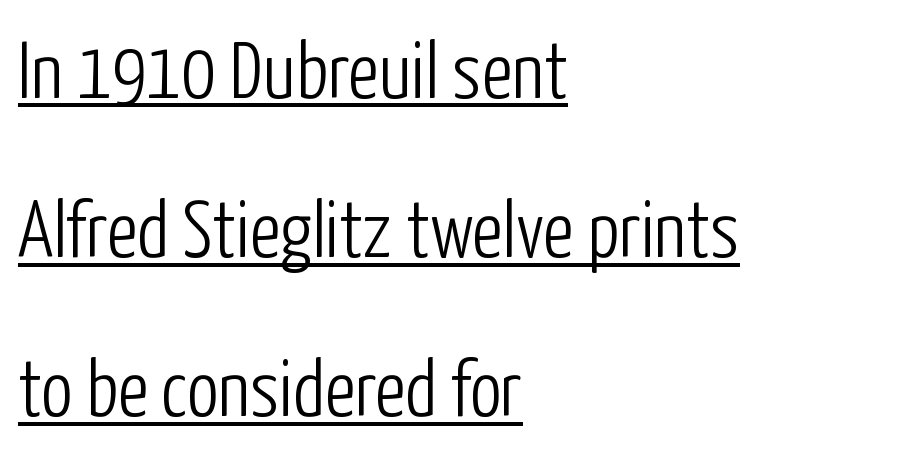
Is the letter spacing exaggerated? No — it looks like the ordinary default. You could fit nearly another row in the gap between these rows. Compared with undecorated copy, this sample adds a rule below the words. Do the characters align in a grid? No, the font is proportional.
